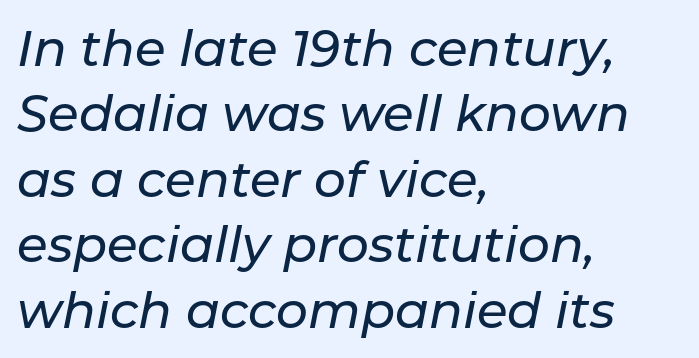
Character widths vary here, with narrow letters taking less room than wide ones. The block of text has a typical density, with ordinary space between rows. Each row of text sits above clean, open space. Characters are canted at an angle relative to the baseline's perpendicular. Short note: letters normally spaced.
